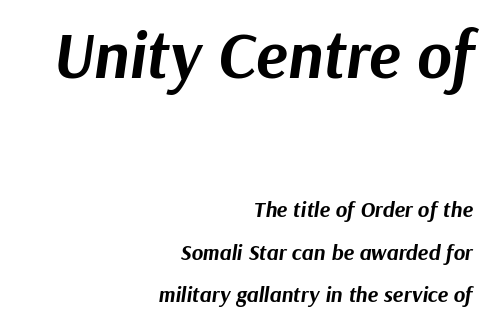
Q: Is the text bold? A: Yes.
Q: Is the text italic (slanted)? A: Yes, it leans right by about 9 degrees.
Q: Is the text underlined? A: No.
Q: How is the paragraph aligned? A: Right-aligned.
Q: Is the spacing between letters normal or unusually wide? A: Normal.
Q: Is the spacing between lines tight, normal or loose? A: Loose.
Q: Which block of text is set in a larger size, the first (top) or the second (bottom)? A: The first (top) one.
Q: Width (condensed, normal, or wide)? A: Normal.
Q: Stroke contrast? A: Medium.
Q: x-height? A: Medium.
Q: Monospaced? A: No.
